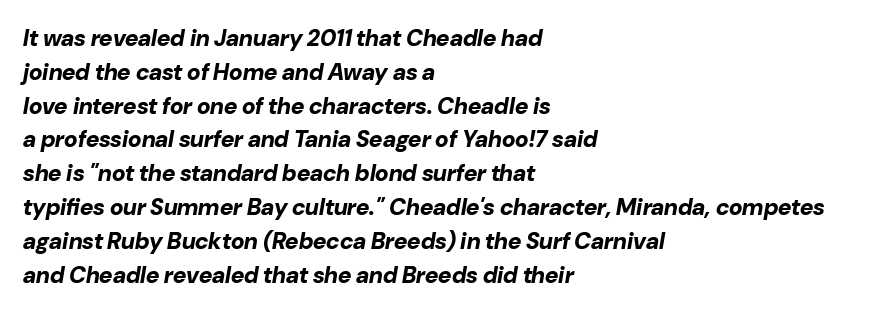
Normally led — the rows are evenly, conventionally spaced. Check under the words: just untouched page. Glyph-to-glyph distance matches everyday printed text. The lettering tilts uniformly, giving the passage an italic look. Visually the block forms a straight wall on the left and a jagged coastline on the right. Stroke thickness is high; the sample reads as a true bold.
